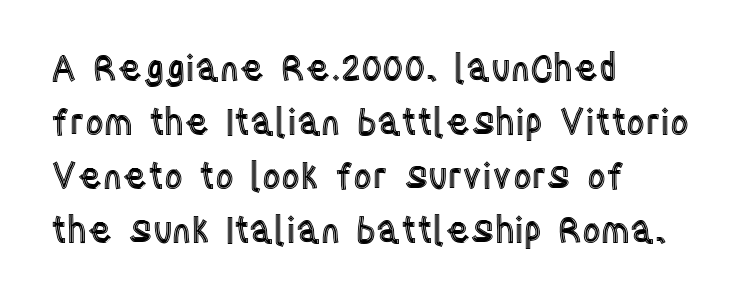
The face used here is proportionally spaced, like ordinary book or web type. Bare-footed words on every line. No italicization has been applied; the sample stays upright. Teacher's note: observe the even left margin — that is flush-left alignment. Students, observe: this is what conventionally led text looks like. Standard letterfit; no display-style spreading of the glyphs.
